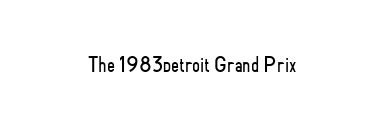
Q: Is the text bold? A: No.
Q: Is the text italic (slanted)? A: No, it is upright.
Q: Is the text underlined? A: No.
Q: Is the spacing between letters normal or unusually wide? A: Normal.
